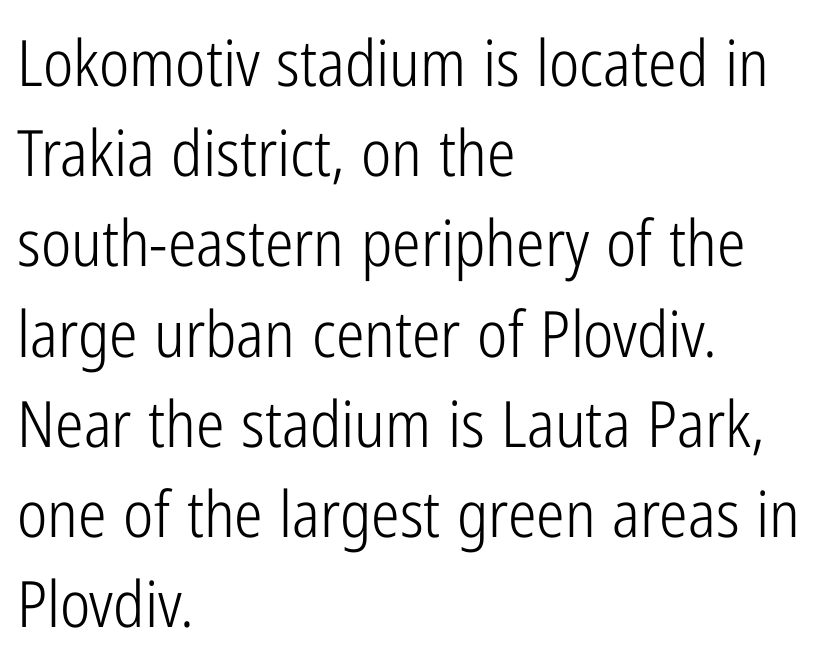
Q: Is the text bold? A: No.
Q: Is the text italic (slanted)? A: No, it is upright.
Q: Is the typeface a serif or a sans-serif typeface? A: Sans-serif.
Q: Is the text underlined? A: No.
Q: How is the paragraph aligned? A: Left-aligned.
Q: Is the spacing between letters normal or unusually wide? A: Normal.
Q: Is the spacing between lines tight, normal or loose? A: Normal.
Q: Width (condensed, normal, or wide)? A: Condensed.
Q: Stroke contrast? A: Low.
Q: x-height? A: Medium.
Q: Monospaced? A: No.
